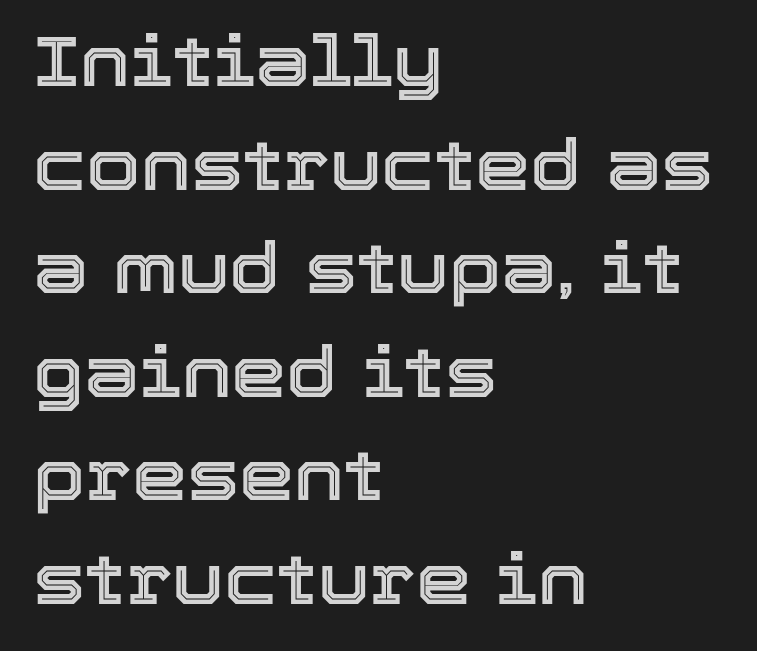
The image shows 70 px text type, upright; set left-aligned, normal line spacing (1.48x), normal letter spacing, not underlined; a medium x-height.
